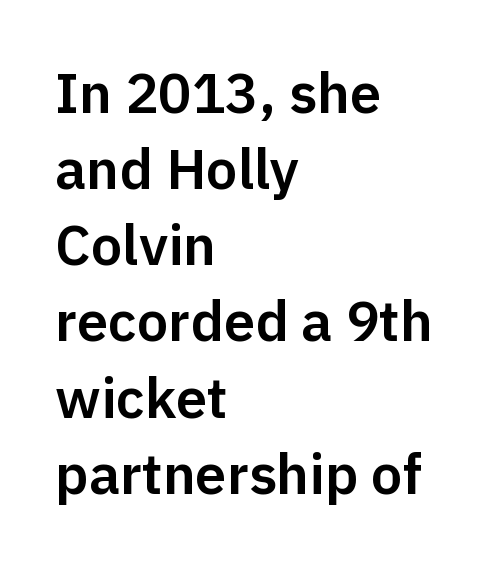
Q: Is the text italic (slanted)? A: No, it is upright.
Q: Is the typeface a serif or a sans-serif typeface? A: Sans-serif.
Q: Is the text underlined? A: No.
Q: How is the paragraph aligned? A: Left-aligned.
Q: Is the spacing between letters normal or unusually wide? A: Normal.
Q: Is the spacing between lines tight, normal or loose? A: Normal.
Q: Width (condensed, normal, or wide)? A: Normal.
Q: Stroke contrast? A: Low.
Q: x-height? A: Medium.
Q: Monospaced? A: No.
